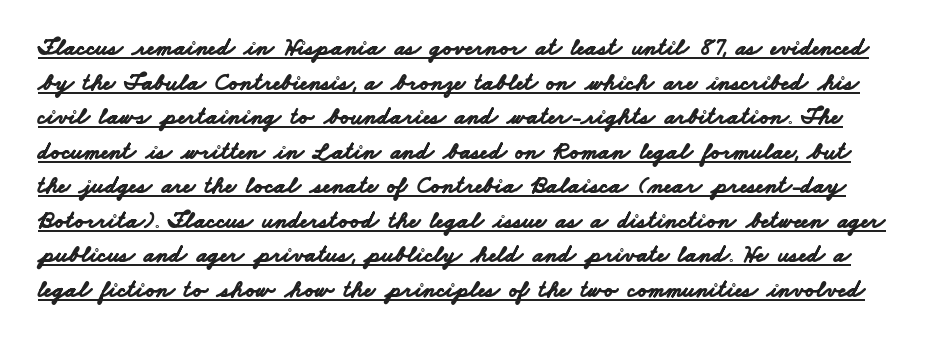
Q: Is the text bold? A: Yes.
Q: Is the text underlined? A: Yes.
Q: Is the spacing between letters normal or unusually wide? A: Normal.
Q: Is the spacing between lines tight, normal or loose? A: Normal.
